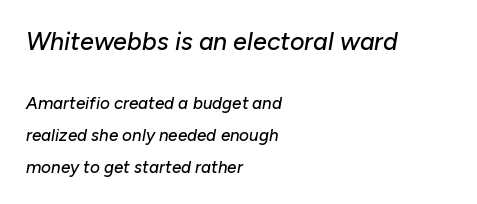
{"italic": "yes", "lean": "right", "slant_degrees": 10, "underline": "no", "align": "left", "line_spacing_ratio": 1.86, "letter_spacing": "normal", "letter_spacing_em": 0.0, "larger_block": "first", "size_ratio": 1.47, "glyph_px": 25}
